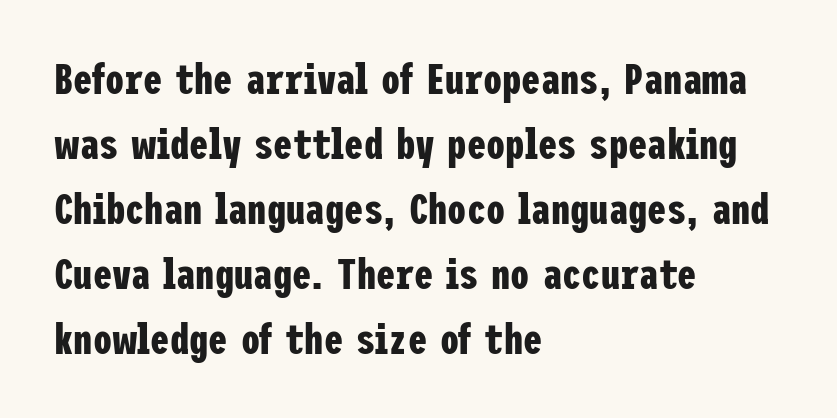
Q: Is the text bold? A: Yes.
Q: Is the text italic (slanted)? A: No, it is upright.
Q: Is the typeface a serif or a sans-serif typeface? A: Sans-serif.
Q: Is the text underlined? A: No.
Q: How is the paragraph aligned? A: Left-aligned.
Q: Is the spacing between letters normal or unusually wide? A: Normal.
Q: Is the spacing between lines tight, normal or loose? A: Normal.
Q: Width (condensed, normal, or wide)? A: Condensed.
Q: Stroke contrast? A: Low.
Q: x-height? A: Medium.
